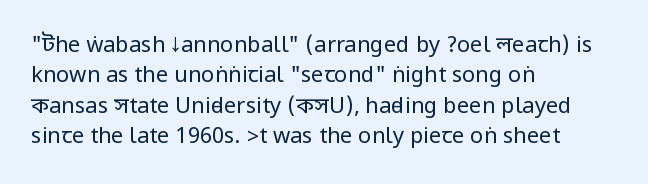
The image shows 22 px text type, upright; set left-aligned, normal line spacing (1.38x), normal letter spacing, not underlined.
